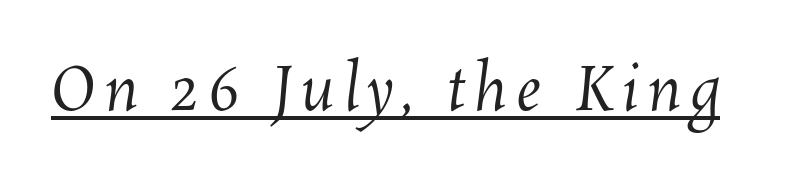
{"bold": "no", "weight": "regular", "width": "normal", "stroke_contrast": "medium", "x_height": "medium", "monospaced": "no", "underline": "yes", "glyph_px": 60}
